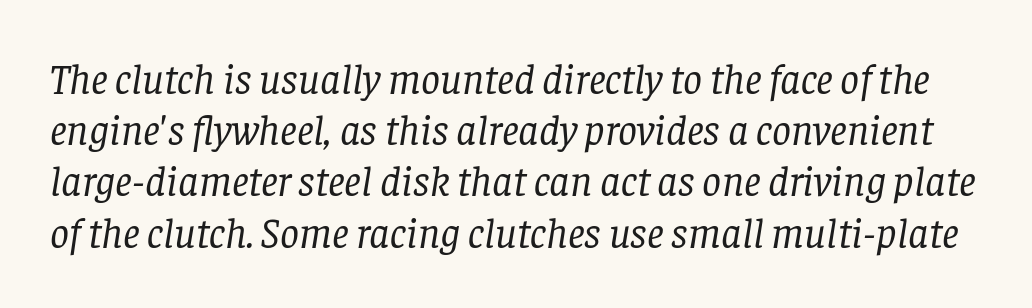
{"serif": "yes", "italic": "yes", "lean": "right", "slant_degrees": 8, "bold": "no", "weight": "regular", "width": "normal", "stroke_contrast": "low", "x_height": "large", "monospaced": "no", "underline": "no", "line_spacing_ratio": 1.22, "letter_spacing": "normal", "letter_spacing_em": 0.0, "glyph_px": 42}
